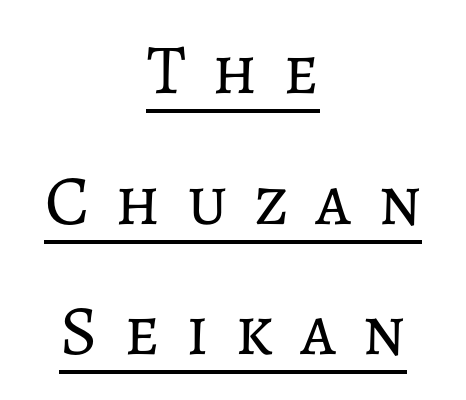
{"italic": "no", "bold": "no", "weight": "regular", "width": "normal", "stroke_contrast": "low", "x_height": "medium", "monospaced": "no", "underline": "yes", "align": "center", "line_spacing_ratio": 1.84, "letter_spacing": "wide", "letter_spacing_em": 0.37, "glyph_px": 71}
